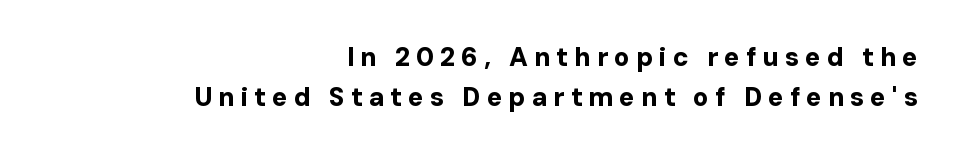
The image shows 26 px bold type, upright; set right-aligned, normal line spacing (1.55x), unusually wide letter spacing (+0.23 em), not underlined.
